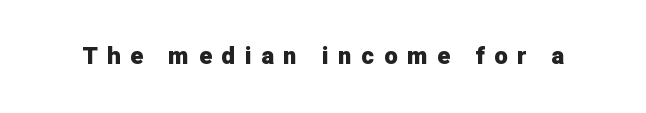
{"italic": "no", "bold": "yes", "underline": "no", "letter_spacing": "wide", "letter_spacing_em": 0.4, "glyph_px": 24}
